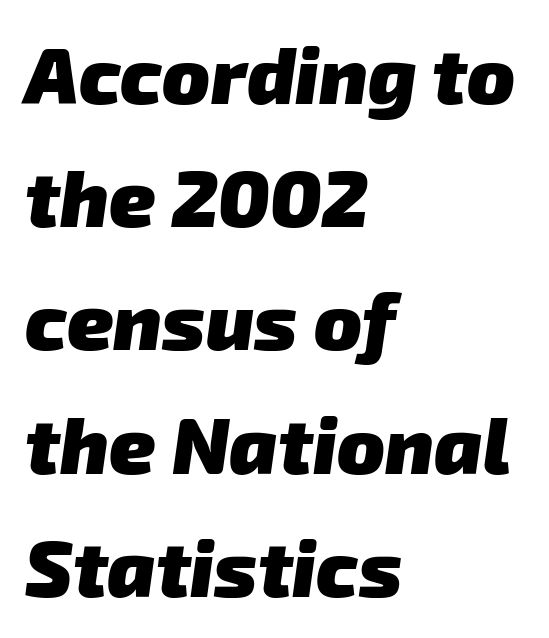
{"serif": "no", "bold": "yes", "weight": "heavy", "width": "normal", "stroke_contrast": "low", "x_height": "medium", "monospaced": "no", "underline": "no", "align": "left", "line_spacing": "normal", "line_spacing_ratio": 1.56, "letter_spacing": "normal", "letter_spacing_em": 0.0, "glyph_px": 79}
